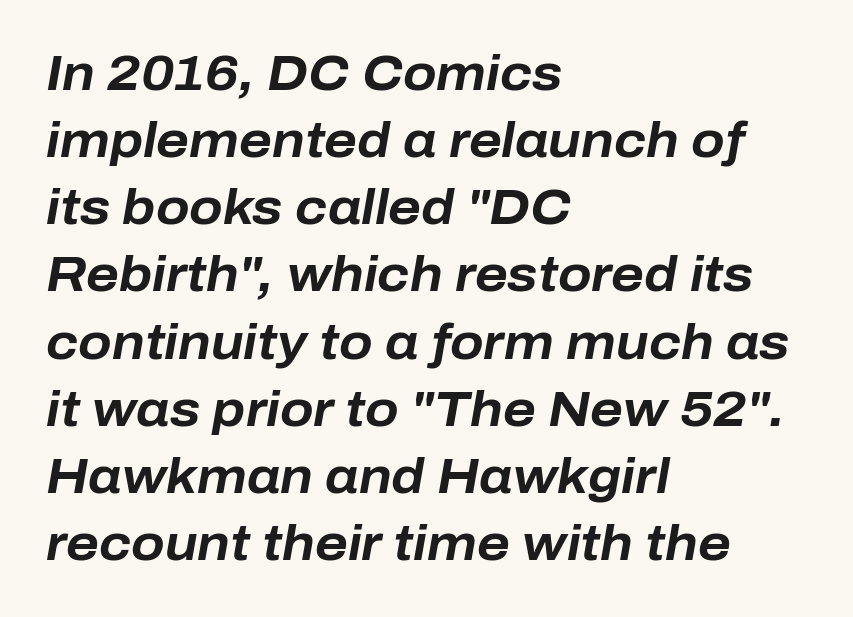
{"italic": "yes", "lean": "right", "slant_degrees": 10, "bold": "yes", "weight": "bold", "width": "normal", "stroke_contrast": "low", "x_height": "medium", "monospaced": "no", "underline": "no", "align": "left", "line_spacing": "normal", "line_spacing_ratio": 1.37, "letter_spacing": "normal", "letter_spacing_em": 0.0, "glyph_px": 49}
